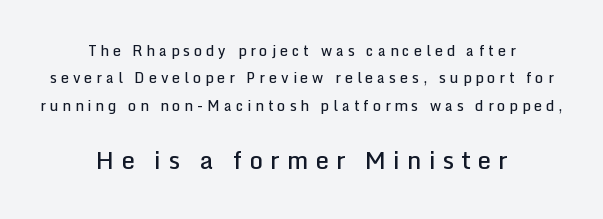
{"italic": "no", "bold": "semi", "underline": "no", "align": "center", "line_spacing": "loose", "line_spacing_ratio": 1.95, "letter_spacing": "wide", "letter_spacing_em": 0.29, "larger_block": "second", "size_ratio": 1.71, "glyph_px": 24}
